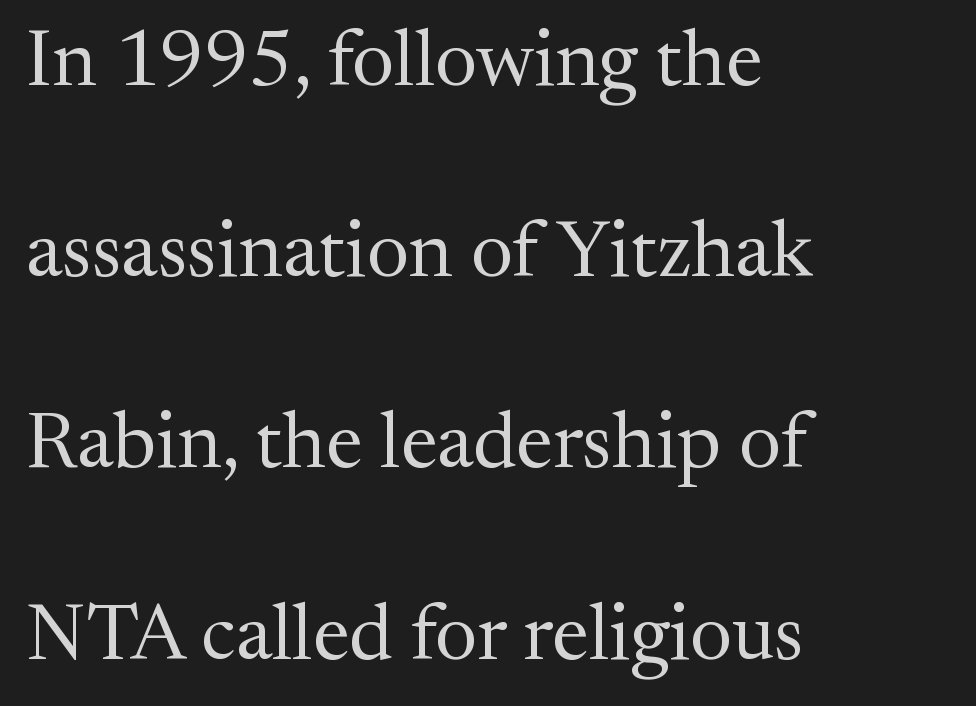
Q: Is the text bold? A: No.
Q: Is the text italic (slanted)? A: No, it is upright.
Q: Is the typeface a serif or a sans-serif typeface? A: Serif.
Q: Is the text underlined? A: No.
Q: How is the paragraph aligned? A: Left-aligned.
Q: Is the spacing between letters normal or unusually wide? A: Normal.
Q: Is the spacing between lines tight, normal or loose? A: Loose.
Q: Width (condensed, normal, or wide)? A: Normal.
Q: Stroke contrast? A: Medium.
Q: x-height? A: Medium.
Q: Monospaced? A: No.
